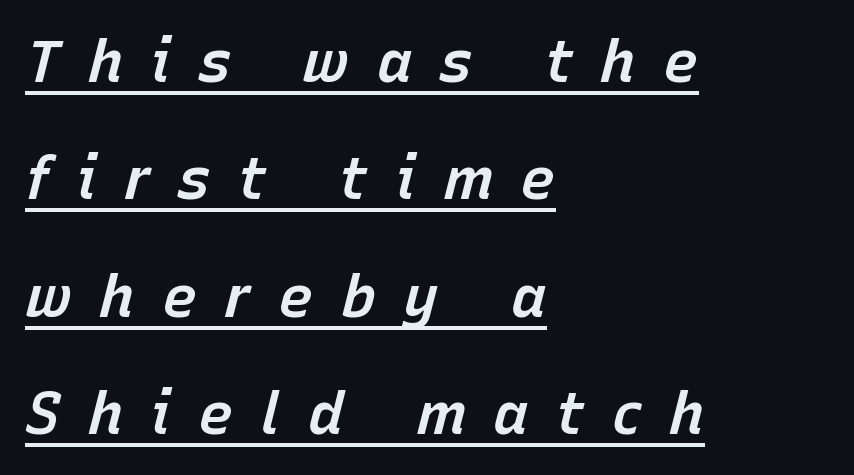
A typographer would call this underscored text. The block of text is sparse from top to bottom, with ample space between rows. Caption: semibold face, moderately heavy strokes. Here the designer chose a conventional face with non-uniform glyph widths.
